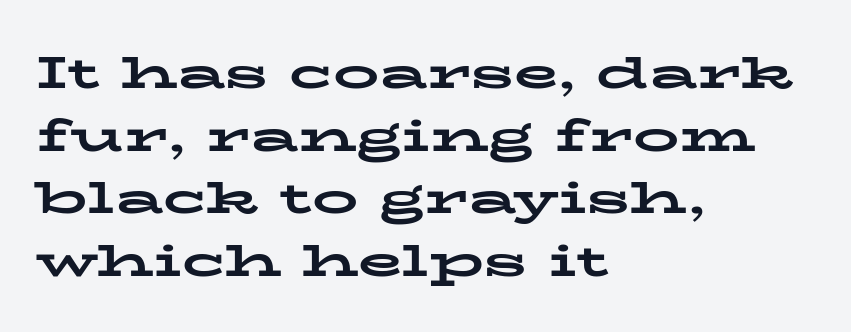
The image shows 46 px bold, wide serif type, upright; set left-aligned, normal line spacing (1.36x), normal letter spacing, not underlined; low stroke contrast and a medium x-height.
